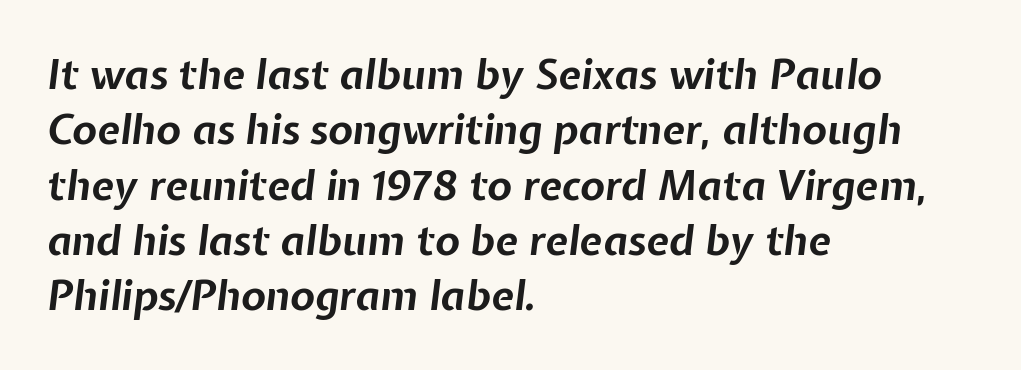
The image shows 41 px bold type, italic (leaning right); set left-aligned, normal line spacing (1.35x), normal letter spacing, not underlined; low stroke contrast and a medium x-height.
